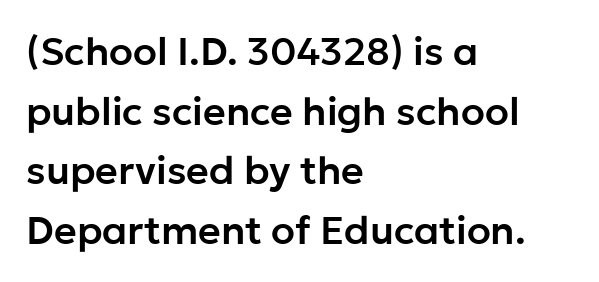
The image shows 39 px sans-serif type, upright; set left-aligned, normal line spacing (1.53x), normal letter spacing, not underlined; low stroke contrast and a medium x-height.
